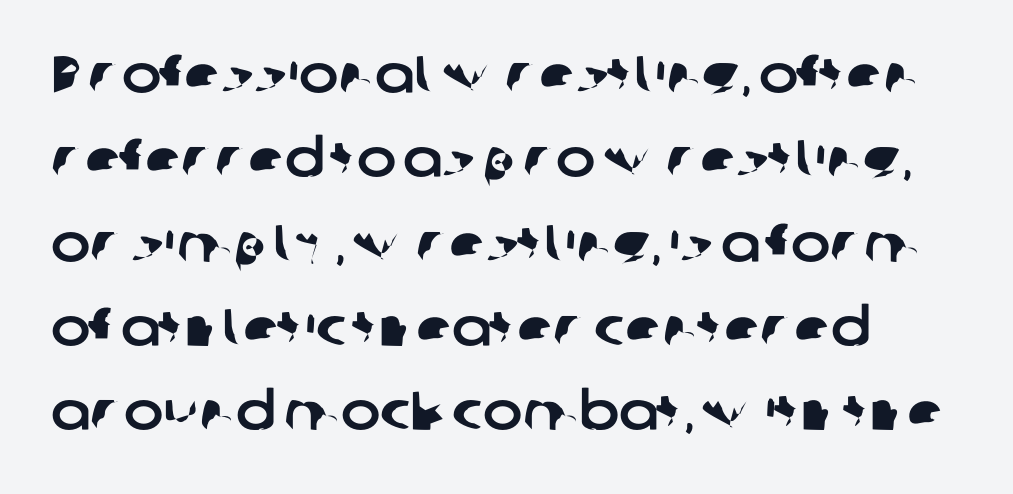
Q: Is the typeface a serif or a sans-serif typeface? A: Sans-serif.
Q: Is the text underlined? A: No.
Q: How is the paragraph aligned? A: Left-aligned.
Q: Is the spacing between letters normal or unusually wide? A: Normal.
Q: Is the spacing between lines tight, normal or loose? A: Normal.
Q: Width (condensed, normal, or wide)? A: Normal.
Q: Stroke contrast? A: Low.
Q: x-height? A: Medium.
Q: Monospaced? A: No.
